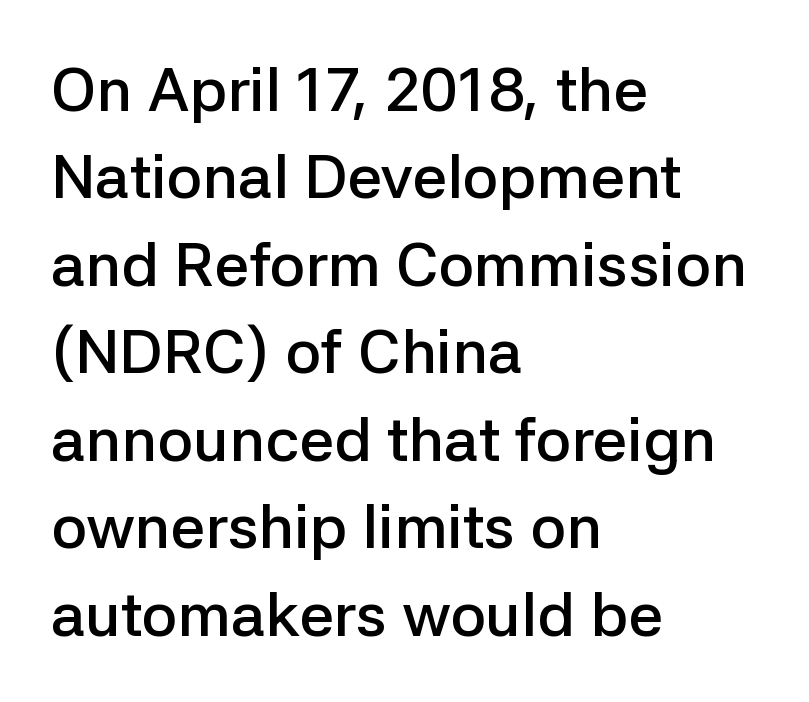
{"serif": "no", "italic": "no", "bold": "semi", "weight": "semibold", "width": "normal", "stroke_contrast": "low", "x_height": "medium", "monospaced": "no", "underline": "no", "align": "left", "line_spacing": "normal", "line_spacing_ratio": 1.41, "letter_spacing": "normal", "letter_spacing_em": 0.0, "glyph_px": 62}
